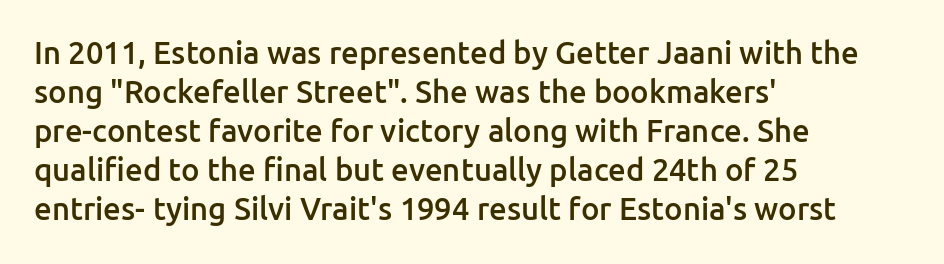
Q: Is the text bold? A: Semi-bold.
Q: Is the text italic (slanted)? A: No, it is upright.
Q: Is the typeface a serif or a sans-serif typeface? A: Sans-serif.
Q: Is the text underlined? A: No.
Q: How is the paragraph aligned? A: Left-aligned.
Q: Is the spacing between letters normal or unusually wide? A: Normal.
Q: Is the spacing between lines tight, normal or loose? A: Normal.
Q: Width (condensed, normal, or wide)? A: Normal.
Q: Stroke contrast? A: Low.
Q: x-height? A: Medium.
Q: Monospaced? A: No.
